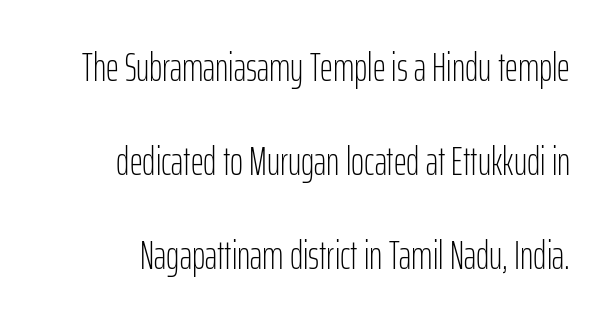
Q: Is the text bold? A: No.
Q: Is the text italic (slanted)? A: No, it is upright.
Q: Is the typeface a serif or a sans-serif typeface? A: Sans-serif.
Q: Is the text underlined? A: No.
Q: How is the paragraph aligned? A: Right-aligned.
Q: Is the spacing between letters normal or unusually wide? A: Normal.
Q: Is the spacing between lines tight, normal or loose? A: Loose.
Q: Width (condensed, normal, or wide)? A: Condensed.
Q: Stroke contrast? A: Low.
Q: x-height? A: Medium.
Q: Monospaced? A: No.
